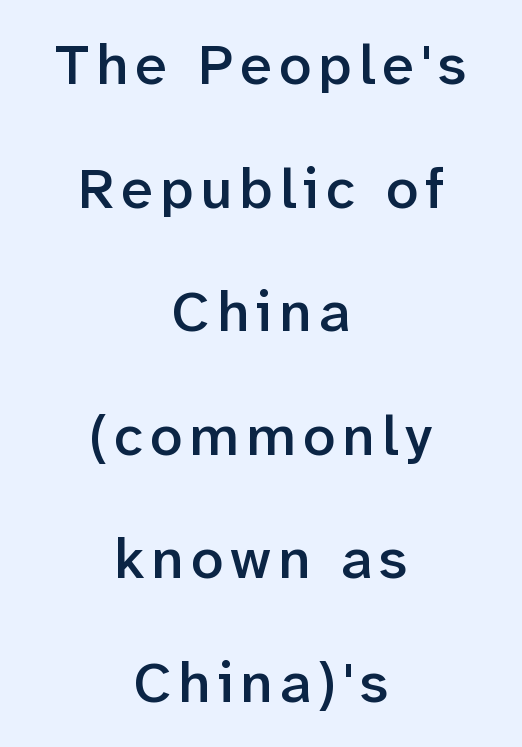
The image shows 58 px semibold sans-serif type, upright; set centered, loose line spacing (2.13x), not underlined; low stroke contrast and a medium x-height.
